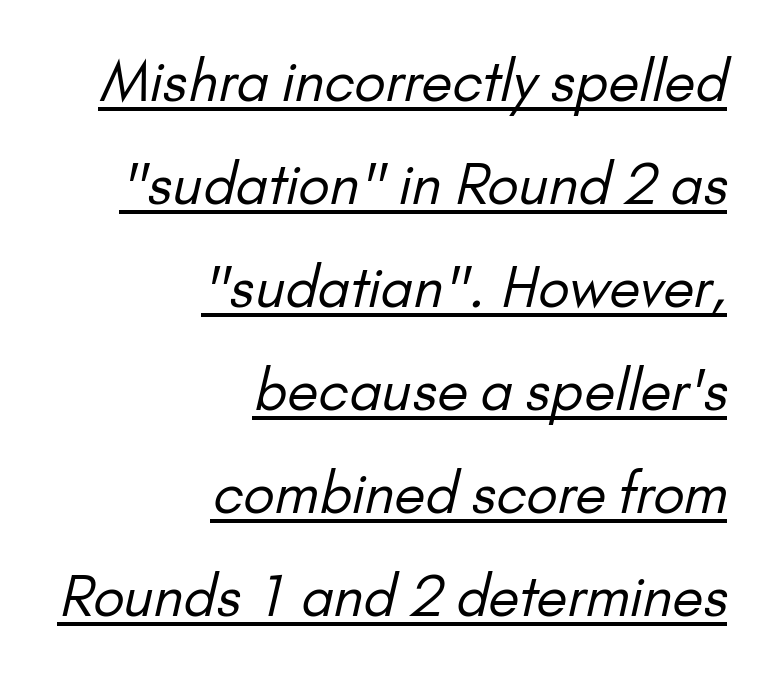
{"serif": "no", "bold": "no", "weight": "regular", "width": "normal", "stroke_contrast": "low", "x_height": "small", "monospaced": "no", "underline": "yes", "align": "right", "line_spacing_ratio": 1.84, "letter_spacing": "normal", "letter_spacing_em": 0.0, "glyph_px": 56}
